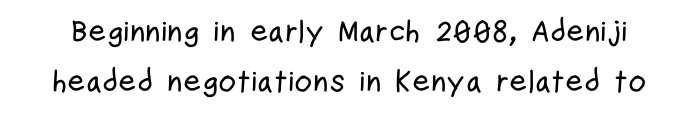
Vertical strokes here are truly vertical. Nobody touched the tracking dial on this one. You can tell from the bare stems that sans-serif type was used. The strip under each line holds only bare page. Line spacing here is normal. Here the designer chose a conventional face with non-uniform glyph widths.
